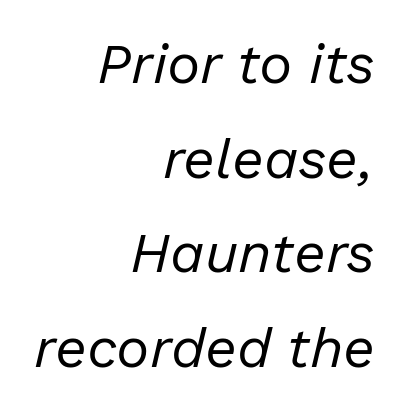
The letterforms sit shoulder to shoulder at normal distance. Designer's note — italics engaged. Each row of text sits above clean, open space. Letters have the restrained weight of plain body copy at most. Each new line begins a customary step beneath the previous one. Reading down the block, your eye finds every line finishing at a fixed right position.
